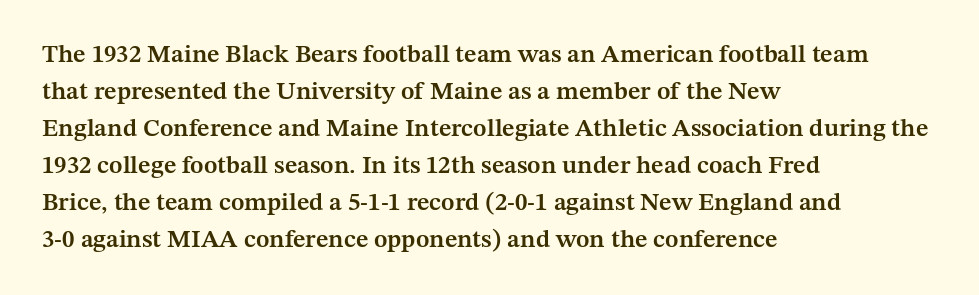
Q: Is the text bold? A: Semi-bold.
Q: Is the text italic (slanted)? A: No, it is upright.
Q: Is the text underlined? A: No.
Q: How is the paragraph aligned? A: Left-aligned.
Q: Is the spacing between letters normal or unusually wide? A: Normal.
Q: Is the spacing between lines tight, normal or loose? A: Normal.
